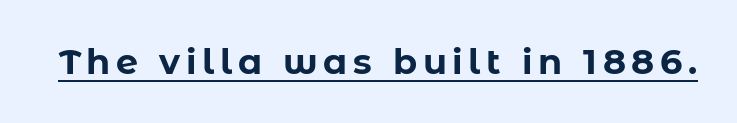
This sample uses a sans-serif face. Character widths vary here, with narrow letters taking less room than wide ones. The rendering uses the underline text-decoration. In terms of weight, the rendering is a true, heavy bold. The typography opts for an upright posture over an oblique one.
